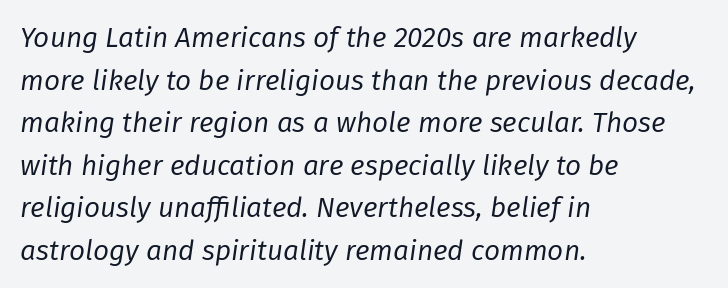
The image shows 28 px regular-weight type, italic (leaning right); set left-aligned, normal line spacing (1.52x), normal letter spacing, not underlined; low stroke contrast and a medium x-height.
